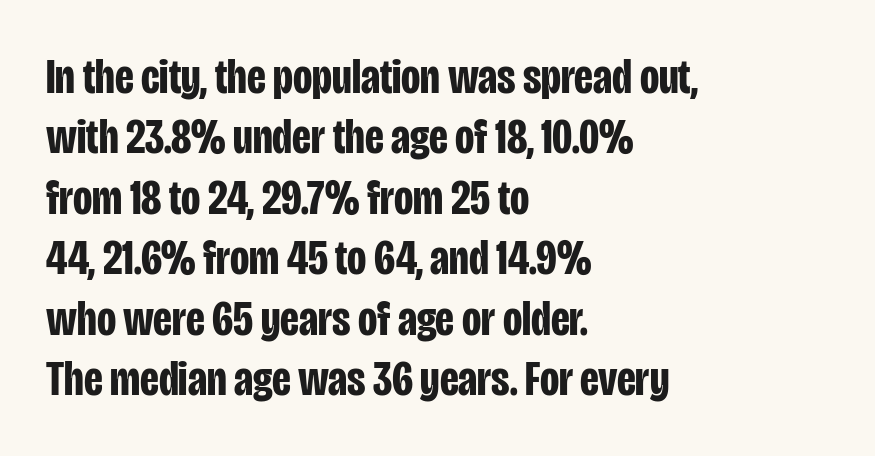
The space directly below the letters is spotless. Is this a fixed-width face? No — the glyphs have proportional, varying widths. The lettering stays uniformly vertical, giving the passage a roman look. On the weight axis this lands at bold, roughly 700. If you drew a ruler down the left edge, every line would touch it. What kind of face is this? One without serifs — a sans.
